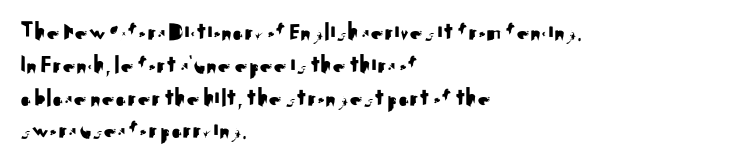
Q: Is the text italic (slanted)? A: No, it is upright.
Q: Is the text underlined? A: No.
Q: How is the paragraph aligned? A: Left-aligned.
Q: Is the spacing between letters normal or unusually wide? A: Normal.
Q: Is the spacing between lines tight, normal or loose? A: Normal.
